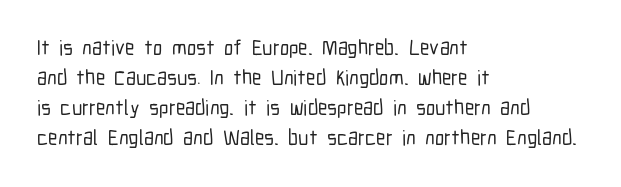
{"italic": "no", "underline": "no", "align": "left", "line_spacing": "normal", "line_spacing_ratio": 1.43, "letter_spacing": "normal", "letter_spacing_em": 0.0, "glyph_px": 21}
